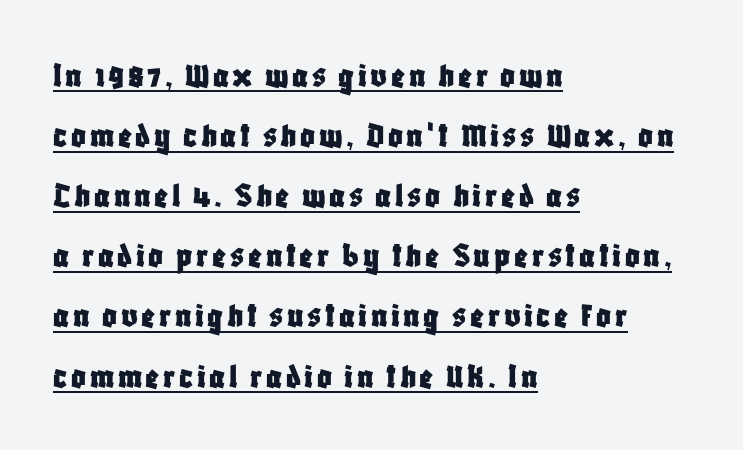
Font category for this specimen: sans-serif. A typesetter would call this leading conventional body-copy spacing. This sample carries an underscore along the baseline area. Left-aligned paragraph, ragged on the right. If you drew a line through each stem, it would be perfectly vertical. Character widths vary here, with narrow letters taking less room than wide ones.
